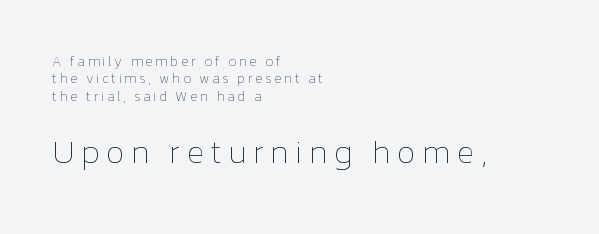
Q: Is the text bold? A: No.
Q: Is the text italic (slanted)? A: No, it is upright.
Q: Is the text underlined? A: No.
Q: How is the paragraph aligned? A: Left-aligned.
Q: Which block of text is set in a larger size, the first (top) or the second (bottom)? A: The second (bottom) one.
Q: Width (condensed, normal, or wide)? A: Normal.
Q: Stroke contrast? A: Low.
Q: x-height? A: Medium.
Q: Monospaced? A: No.
